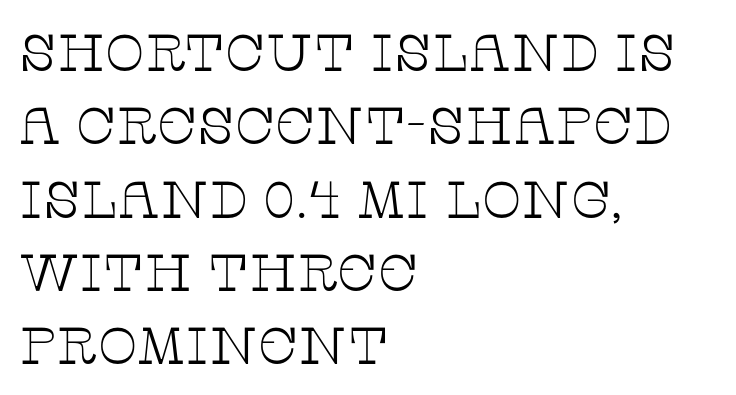
Q: Is the text bold? A: No.
Q: Is the text italic (slanted)? A: No, it is upright.
Q: Is the typeface a serif or a sans-serif typeface? A: Serif.
Q: Is the text underlined? A: No.
Q: How is the paragraph aligned? A: Left-aligned.
Q: Is the spacing between letters normal or unusually wide? A: Normal.
Q: Is the spacing between lines tight, normal or loose? A: Normal.
Q: Width (condensed, normal, or wide)? A: Wide.
Q: Stroke contrast? A: Low.
Q: x-height? A: Large.
Q: Monospaced? A: No.
